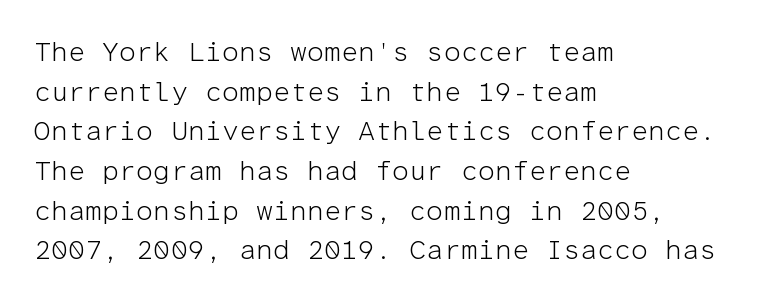
The image shows 27 px text type, upright; set left-aligned, normal line spacing (1.47x), normal letter spacing, not underlined.
